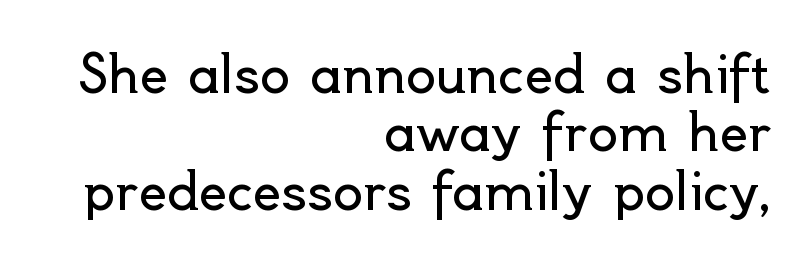
The image shows 50 px regular-weight sans-serif type, upright; set right-aligned, line spacing 1.17x, normal letter spacing, not underlined; a small x-height.
